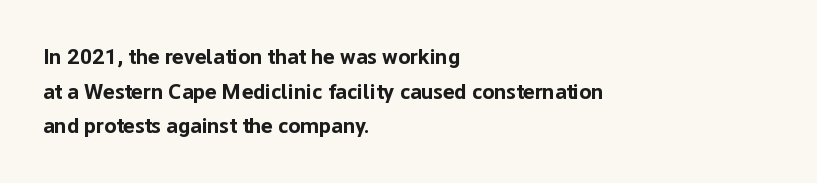
This sample uses an upright cut, with every glyph sitting square on the baseline. Whoever set this chose a conventional vertical rhythm. Students, note that the glyphs here touch the page at normal intervals. Strokes here are thick enough to call this a true bold.
